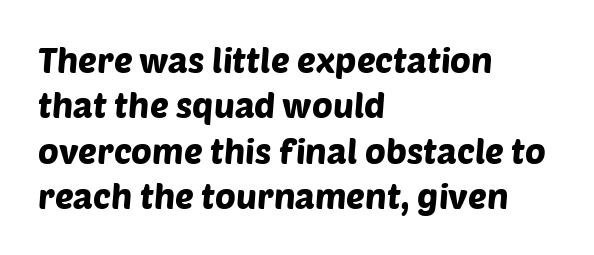
Tracking value appears to be zero — textbook default spacing. If you drew a ruler down the left edge, every line would touch it. This rendering employs a face without finishing strokes, i.e., a sans-serif. Note the varied advance widths — an 'i' is clearly narrower than an 'm'.
